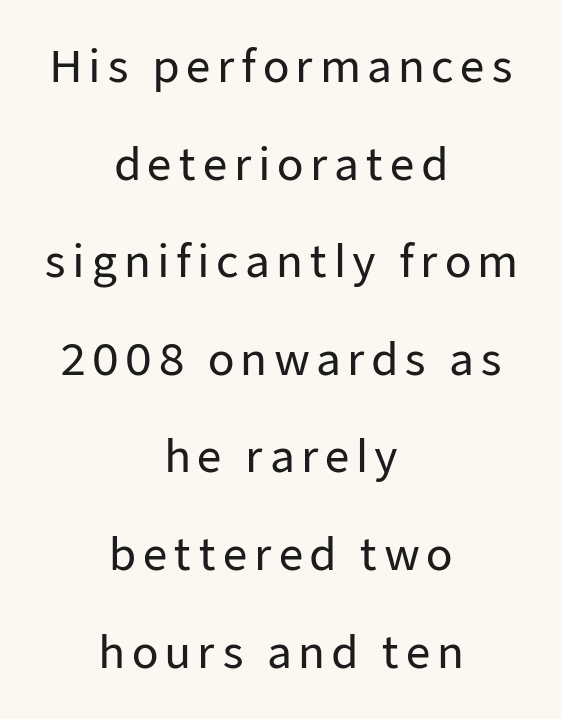
A typesetter would call this proportional, since set widths differ per character. Is there much room between lines? Yes — plenty of vertical air separates them. This is sans-serif lettering, the kind often seen on screens and signage. Visually the block forms a symmetrical silhouette, jagged on both flanks.
